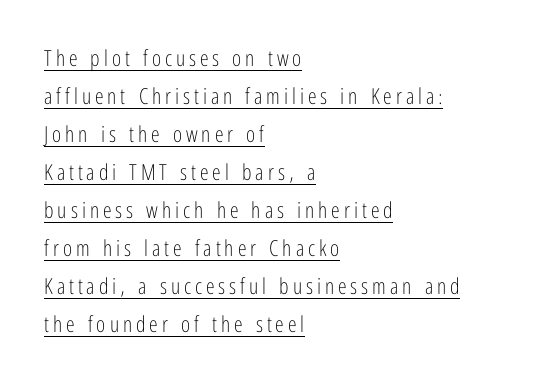
Q: Is the text bold? A: No.
Q: Is the text italic (slanted)? A: No, it is upright.
Q: Is the text underlined? A: Yes.
Q: How is the paragraph aligned? A: Left-aligned.
